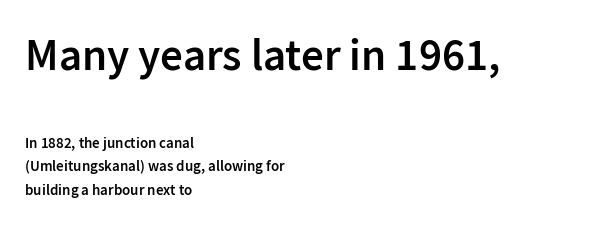
{"serif": "no", "italic": "no", "bold": "semi", "weight": "semibold", "width": "normal", "stroke_contrast": "low", "x_height": "medium", "monospaced": "no", "underline": "no", "align": "left", "line_spacing": "normal", "line_spacing_ratio": 1.59, "letter_spacing": "normal", "letter_spacing_em": 0.0, "larger_block": "first", "size_ratio": 3.0, "glyph_px": 45}
